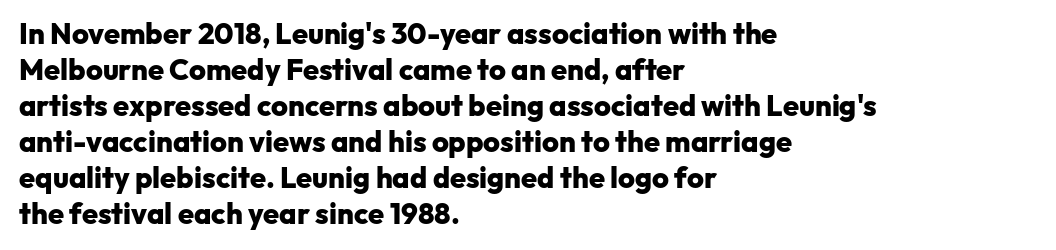
Q: Is the text bold? A: Yes.
Q: Is the text italic (slanted)? A: No, it is upright.
Q: Is the typeface a serif or a sans-serif typeface? A: Sans-serif.
Q: Is the text underlined? A: No.
Q: How is the paragraph aligned? A: Left-aligned.
Q: Is the spacing between letters normal or unusually wide? A: Normal.
Q: Width (condensed, normal, or wide)? A: Normal.
Q: Stroke contrast? A: Low.
Q: x-height? A: Medium.
Q: Monospaced? A: No.
